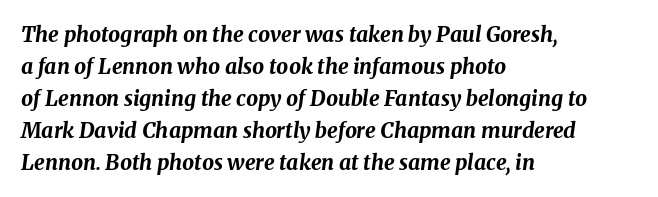
Quick note: interline space is typical. The type is set solid horizontally, with unmodified tracking. The lines are quadded left. These lines carry a lot of weight — the face is fully bold. Glance below the letters and you will spot only blank space. Is the type slanted? Yes — the strokes lean at a clear angle.
